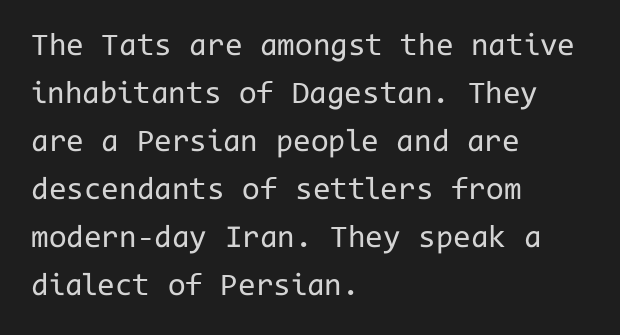
Q: Is the text bold? A: No.
Q: Is the text italic (slanted)? A: No, it is upright.
Q: Is the typeface a serif or a sans-serif typeface? A: Sans-serif.
Q: Is the text underlined? A: No.
Q: How is the paragraph aligned? A: Left-aligned.
Q: Is the spacing between letters normal or unusually wide? A: Normal.
Q: Is the spacing between lines tight, normal or loose? A: Normal.
Q: Width (condensed, normal, or wide)? A: Normal.
Q: Stroke contrast? A: Low.
Q: x-height? A: Medium.
Q: Monospaced? A: Yes.
